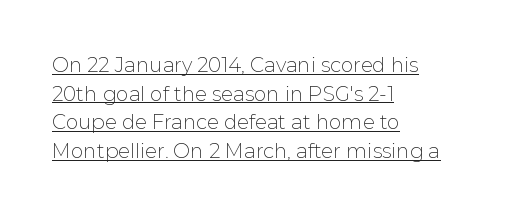
The image shows 20 px text type, upright; set left-aligned, normal line spacing (1.43x), normal letter spacing, underlined.
